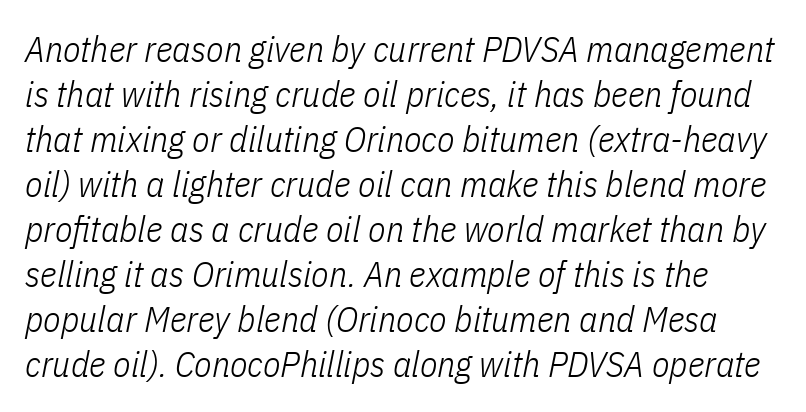
These glyphs show unthickened strokes, regular width or finer. Compared with ordinary roman type, these characters are visibly tilted. Check under the words: just untouched page. Is there much room between lines? A standard amount, neither cramped nor airy. Is the letter spacing exaggerated? No — it looks like the ordinary default. Looks like regular typesetting: each glyph gets only the width it needs.
